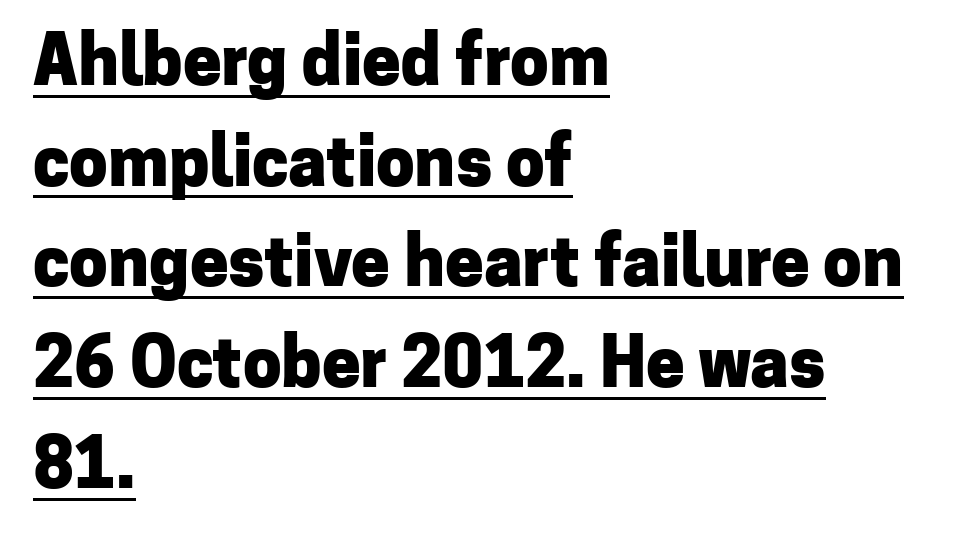
{"serif": "no", "italic": "no", "bold": "yes", "weight": "heavy", "width": "normal", "stroke_contrast": "low", "x_height": "medium", "monospaced": "no", "underline": "yes", "align": "left", "line_spacing": "normal", "line_spacing_ratio": 1.46, "letter_spacing": "normal", "letter_spacing_em": 0.0, "glyph_px": 69}
